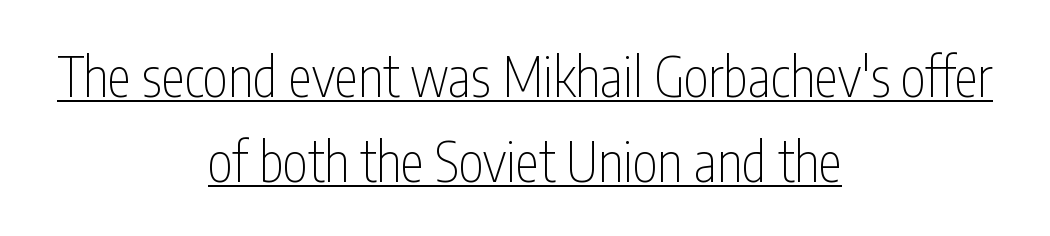
The image shows 54 px thin, condensed sans-serif type, upright; set centered, normal line spacing (1.58x), normal letter spacing, underlined; low stroke contrast and a medium x-height.
